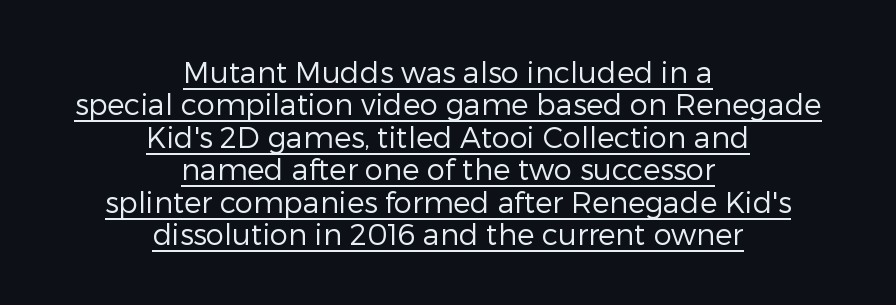
Does extra space separate the letters? No, they use regular spacing. The face looks like a standard text weight, possibly lighter. Decoration check: the copy is underlined. Is this a fixed-width face? No — the glyphs have proportional, varying widths. In terms of letterform style, serifs are entirely absent. Posture: vertical.
